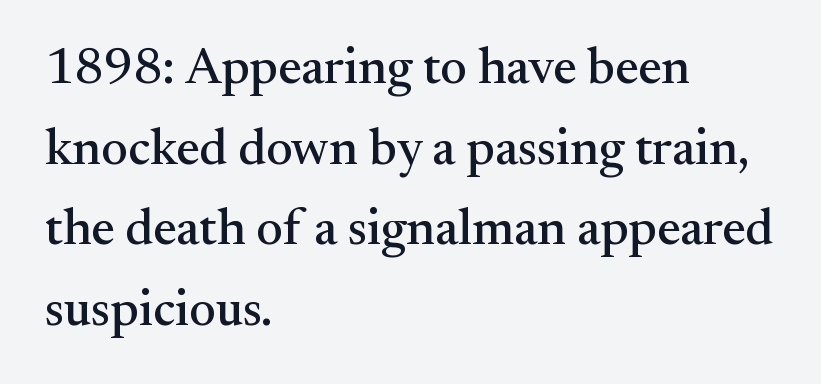
Q: Is the text italic (slanted)? A: No, it is upright.
Q: Is the typeface a serif or a sans-serif typeface? A: Serif.
Q: Is the text underlined? A: No.
Q: How is the paragraph aligned? A: Left-aligned.
Q: Is the spacing between letters normal or unusually wide? A: Normal.
Q: Is the spacing between lines tight, normal or loose? A: Normal.
Q: Width (condensed, normal, or wide)? A: Normal.
Q: Stroke contrast? A: Medium.
Q: x-height? A: Small.
Q: Monospaced? A: No.
